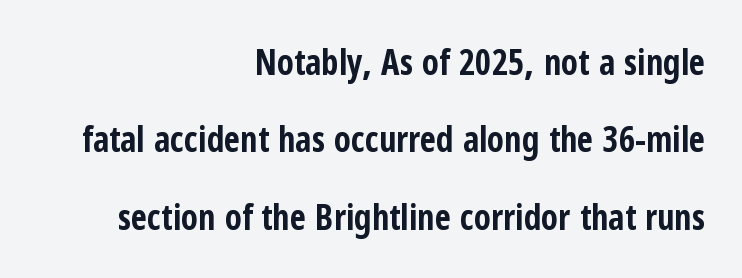
The image shows 35 px bold, condensed sans-serif type, upright; set right-aligned, loose line spacing (2.21x), normal letter spacing, not underlined; low stroke contrast and a medium x-height.
